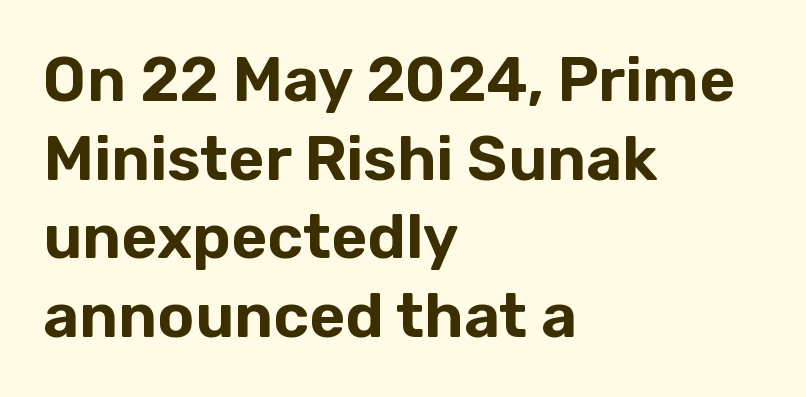
In terms of posture, this sample is upright. The rendering uses natural spacing where letterforms have individual widths. Font category for this specimen: sans-serif. How would I describe the line gaps? Plain and ordinary.
